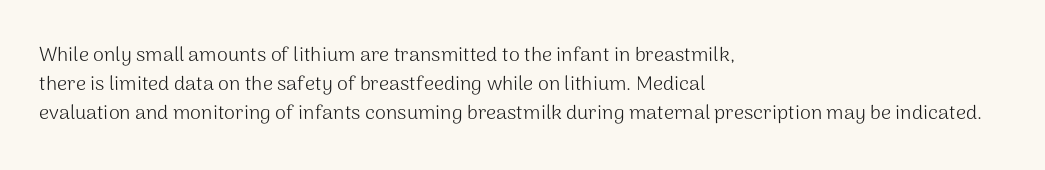
Beneath every word, the page is bare. Stems here are at most as thick as an everyday book face. When letters stand straight like this, we call the style roman or upright. This rendering leaves character spacing at its baseline value. The rendering uses a moderate line-height, typical for paragraphs.
